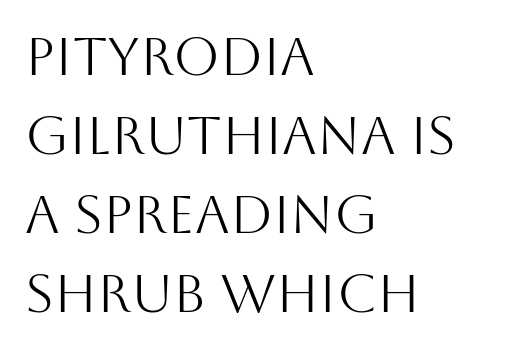
{"serif": "no", "italic": "no", "bold": "no", "weight": "light", "width": "normal", "stroke_contrast": "medium", "x_height": "large", "monospaced": "no", "underline": "no", "align": "left", "line_spacing": "normal", "line_spacing_ratio": 1.49, "letter_spacing": "normal", "letter_spacing_em": 0.0, "glyph_px": 53}
